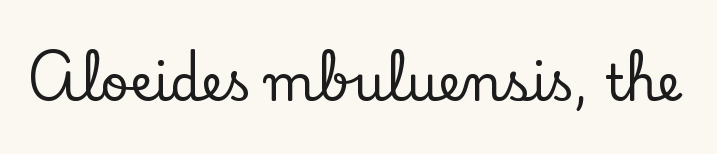
Note the varied advance widths — an 'i' is clearly narrower than an 'm'. The text was rendered using a seriffed face with decorative stroke endings. Words appear dense and cohesive because spacing is normal. Designer's note — italics off, roman on.
